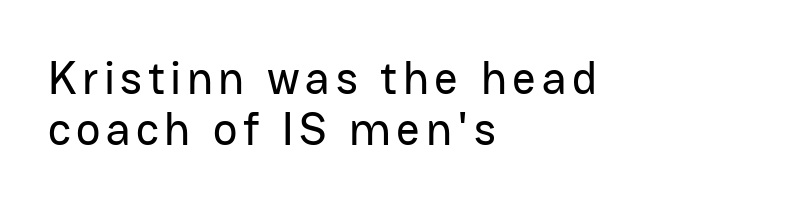
The image shows 46 px sans-serif type, upright; set left-aligned, tight line spacing (1.1x), not underlined; low stroke contrast and a medium x-height.
